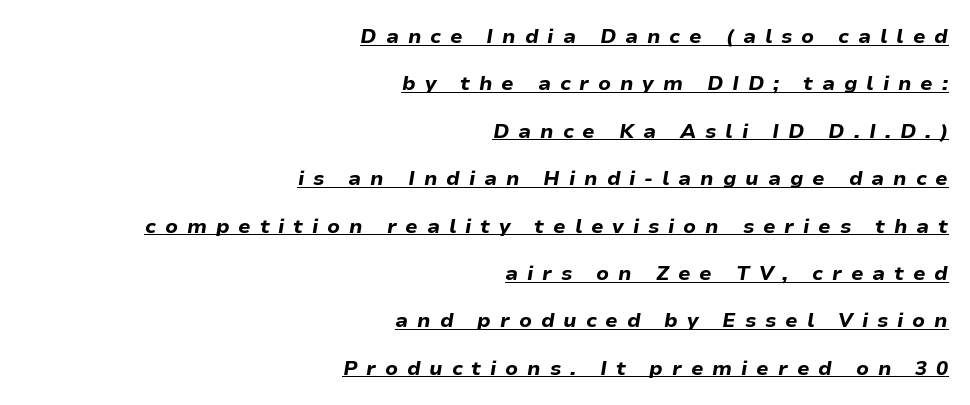
The image shows 20 px bold type, italic (leaning right); set right-aligned, loose line spacing (2.37x), unusually wide letter spacing (+0.44 em), underlined.
